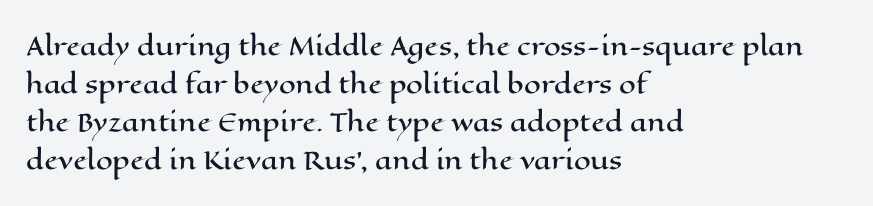
The specimen omits any rule beneath the text block's lines. Alignment: flush left. Italic? Not at all — the glyphs are vertical. The lines sit at an ordinary, default distance from one another. You could call the tracking neutral — neither tight nor loose.
